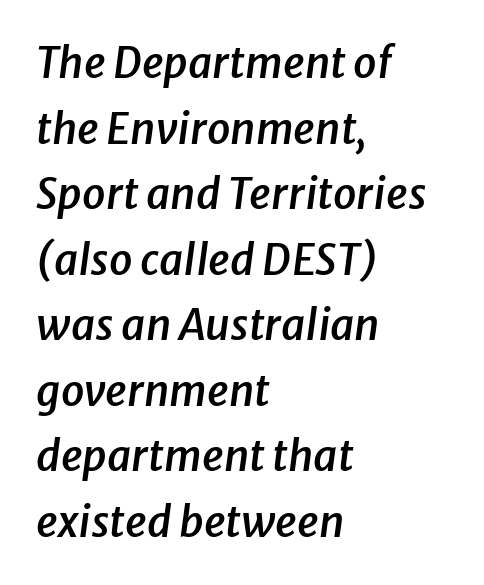
Q: Is the text bold? A: Semi-bold.
Q: Is the text italic (slanted)? A: Yes, it leans right by about 8 degrees.
Q: Is the text underlined? A: No.
Q: How is the paragraph aligned? A: Left-aligned.
Q: Is the spacing between letters normal or unusually wide? A: Normal.
Q: Is the spacing between lines tight, normal or loose? A: Normal.
Q: Width (condensed, normal, or wide)? A: Normal.
Q: Stroke contrast? A: Low.
Q: x-height? A: Medium.
Q: Monospaced? A: No.
